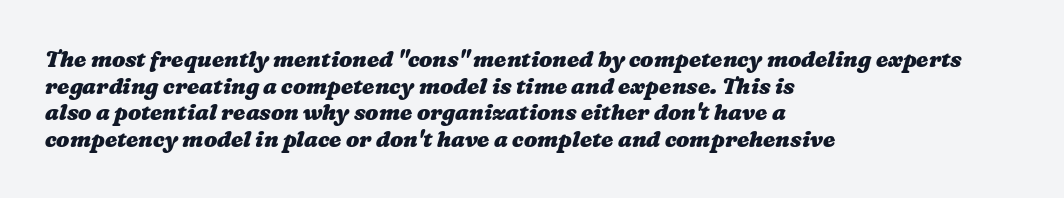
Q: Is the text bold? A: Yes.
Q: Is the text underlined? A: No.
Q: How is the paragraph aligned? A: Left-aligned.
Q: Is the spacing between letters normal or unusually wide? A: Normal.
